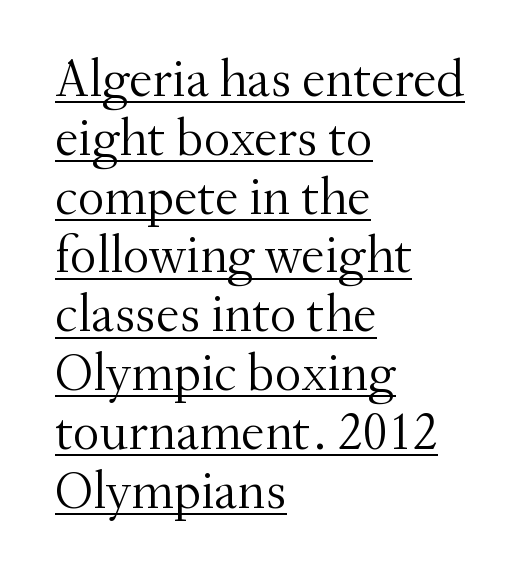
Q: Is the text bold? A: No.
Q: Is the text italic (slanted)? A: No, it is upright.
Q: Is the typeface a serif or a sans-serif typeface? A: Serif.
Q: Is the text underlined? A: Yes.
Q: How is the paragraph aligned? A: Left-aligned.
Q: Is the spacing between letters normal or unusually wide? A: Normal.
Q: Is the spacing between lines tight, normal or loose? A: Tight.
Q: Width (condensed, normal, or wide)? A: Normal.
Q: Stroke contrast? A: Medium.
Q: x-height? A: Small.
Q: Monospaced? A: No.
